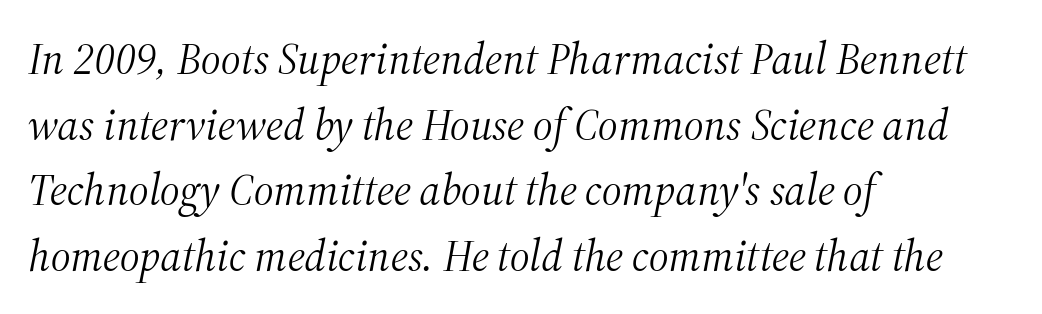
{"serif": "yes", "italic": "yes", "lean": "right", "slant_degrees": 12, "bold": "no", "weight": "light", "width": "normal", "stroke_contrast": "medium", "x_height": "medium", "monospaced": "no", "underline": "no", "align": "left", "line_spacing": "normal", "line_spacing_ratio": 1.49, "letter_spacing": "normal", "letter_spacing_em": 0.0, "glyph_px": 44}
